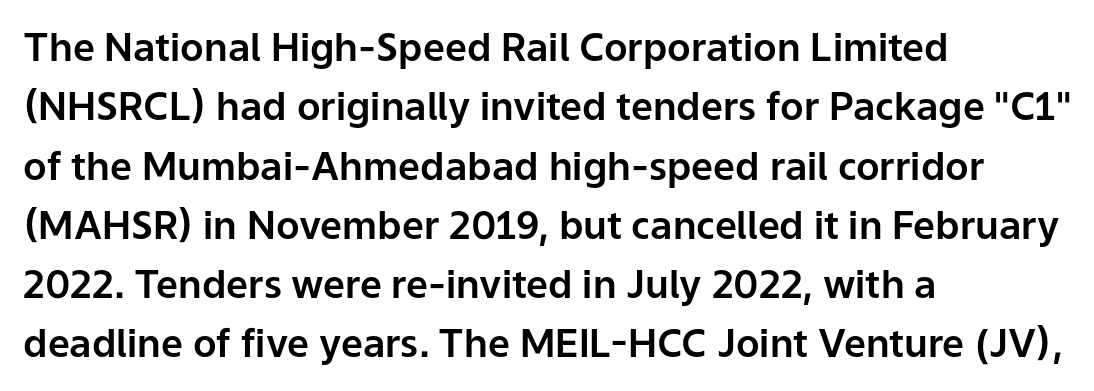
Q: Is the text italic (slanted)? A: No, it is upright.
Q: Is the typeface a serif or a sans-serif typeface? A: Sans-serif.
Q: Is the text underlined? A: No.
Q: How is the paragraph aligned? A: Left-aligned.
Q: Is the spacing between letters normal or unusually wide? A: Normal.
Q: Is the spacing between lines tight, normal or loose? A: Normal.
Q: Width (condensed, normal, or wide)? A: Normal.
Q: Stroke contrast? A: Low.
Q: x-height? A: Medium.
Q: Monospaced? A: No.
